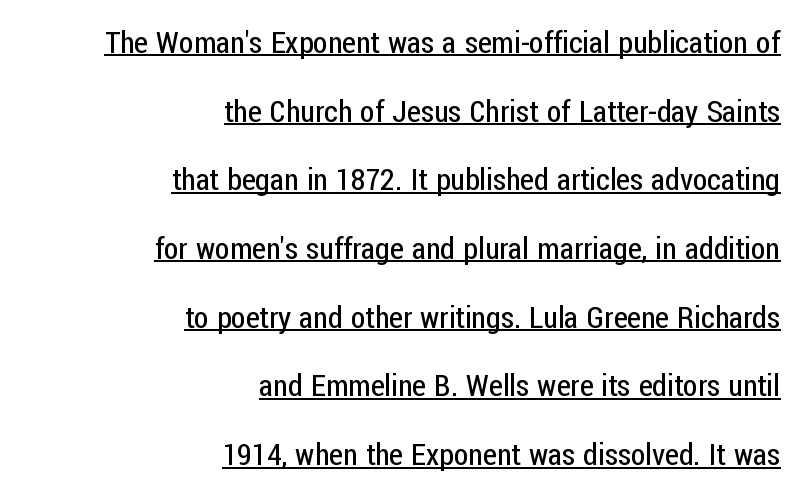
The image shows 30 px regular-weight, condensed sans-serif type, upright; set right-aligned, loose line spacing (2.29x), normal letter spacing, underlined; low stroke contrast and a medium x-height.
